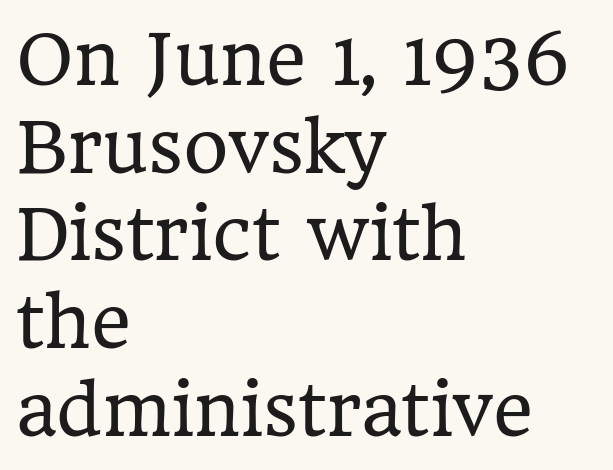
The rendering uses natural spacing where letterforms have individual widths. The weight tops out at a normal text grade. The lines in this sample share a left origin and differ only in where they stop. The designer went with a serif here, giving each stem small feet.
